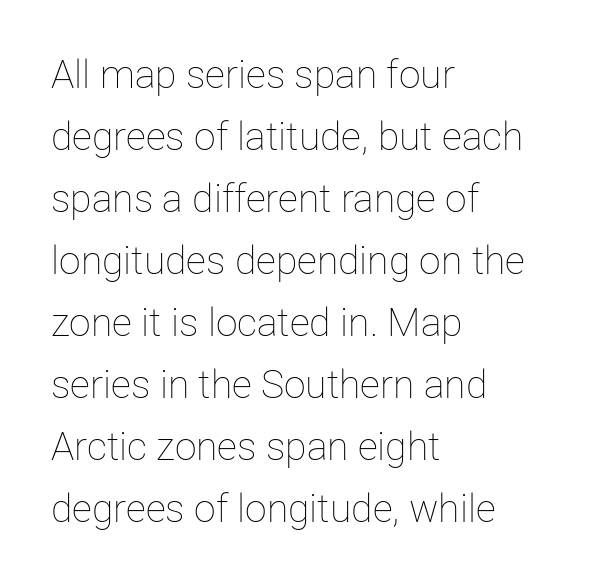
The image shows 39 px thin type, upright; set left-aligned, normal line spacing (1.59x), normal letter spacing, not underlined; low stroke contrast and a medium x-height.
